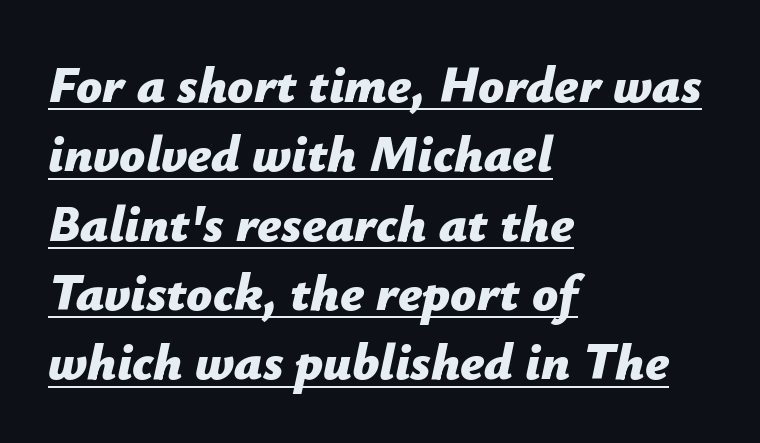
Looks like regular typesetting: each glyph gets only the width it needs. These lines were composed using italics. Teacher's note: observe the even left margin — that is flush-left alignment. Is there much room between lines? A standard amount, neither cramped nor airy. The line texture is even and compact thanks to regular tracking. Caption: bold face, heavy strokes.
